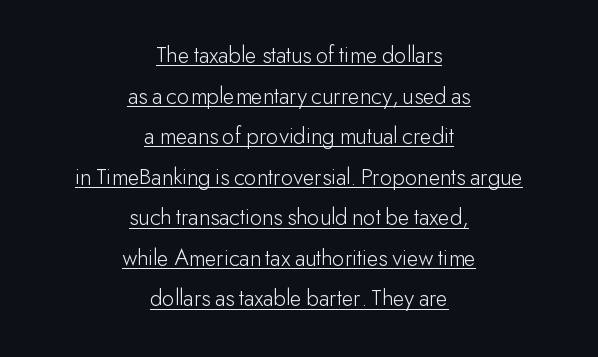
The compositor balanced each line on the midline. The passage shown has conventional tracking throughout. Nope, not italic — everything's standing straight. Ink coverage per letter is moderate at most. The rendering uses a moderate line-height, typical for paragraphs. Notice how a bar underscores the lettering throughout.
